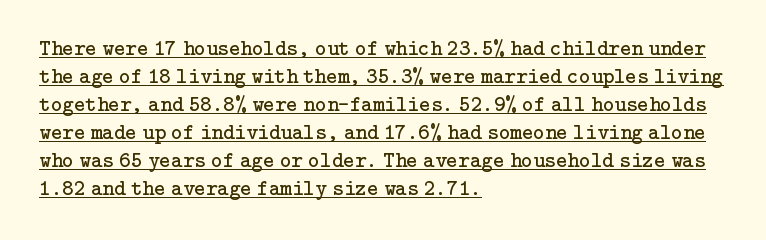
{"italic": "no", "bold": "no", "underline": "yes", "align": "left", "line_spacing": "normal", "line_spacing_ratio": 1.27, "letter_spacing": "normal", "letter_spacing_em": 0.0, "glyph_px": 22}
